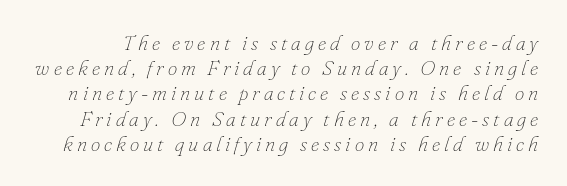
{"italic": "yes", "lean": "right", "slant_degrees": 16, "bold": "no", "underline": "no", "line_spacing_ratio": 1.2, "glyph_px": 21}
